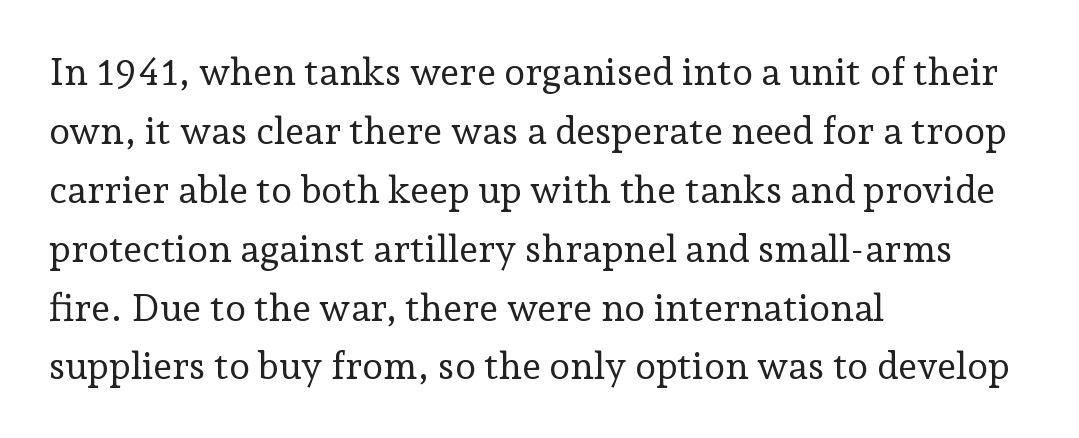
Notice how the passage keeps a crisp vertical edge on the left only. A bare baseline throughout the passage. Looks like regular typesetting: each glyph gets only the width it needs. What kind of face is this? One with serifs. Is the stroke heavy? The answer is a plain regular-or-lighter.
